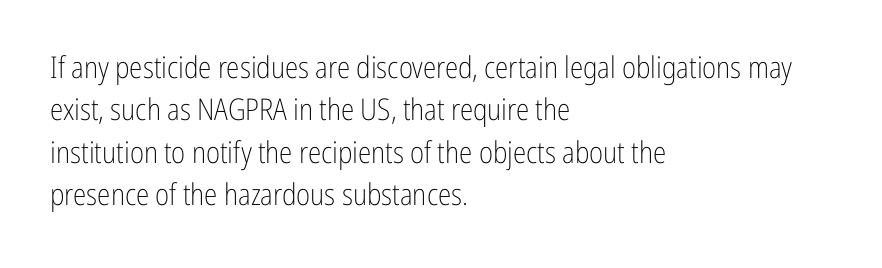
The image shows 30 px light, condensed sans-serif type, upright; set left-aligned, normal line spacing (1.41x), normal letter spacing, not underlined; low stroke contrast and a medium x-height.
